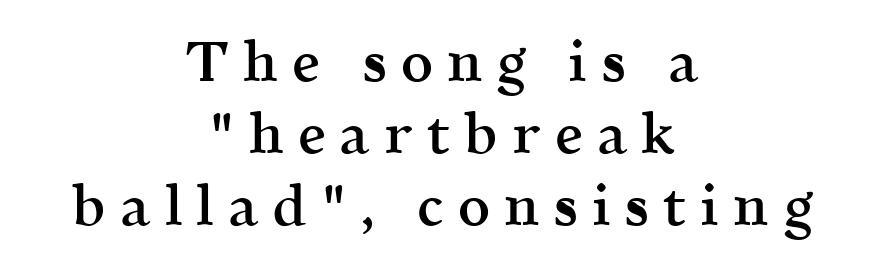
Is there any slant? The stems are plumb. Letterform terminals end in serifs throughout the passage. This rendering uses center alignment, leaving both contours irregular but symmetric. The tracking jumps out immediately: characters are airy and widely separated. The passage shown stacks its lines at a standard gap. Look at the stroke-to-counter ratio: somewhat heavy, a semibold.
